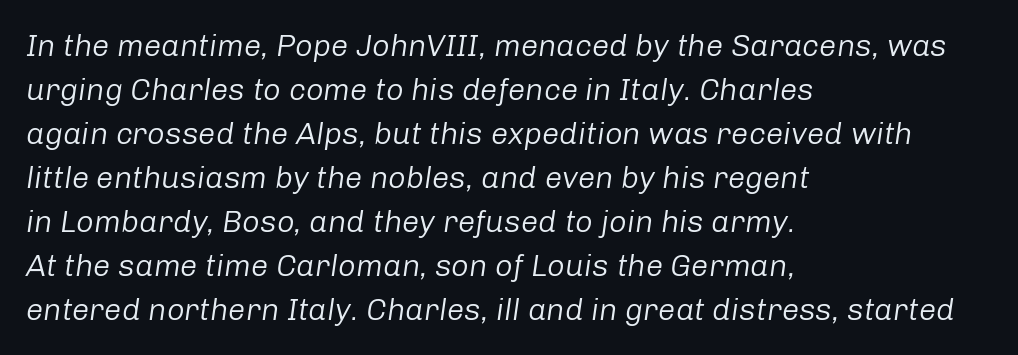
Q: Is the text bold? A: No.
Q: Is the text italic (slanted)? A: Yes, it leans right by about 8 degrees.
Q: Is the text underlined? A: No.
Q: How is the paragraph aligned? A: Left-aligned.
Q: Is the spacing between letters normal or unusually wide? A: Normal.
Q: Is the spacing between lines tight, normal or loose? A: Normal.
Q: Width (condensed, normal, or wide)? A: Normal.
Q: Stroke contrast? A: Low.
Q: x-height? A: Medium.
Q: Monospaced? A: No.
